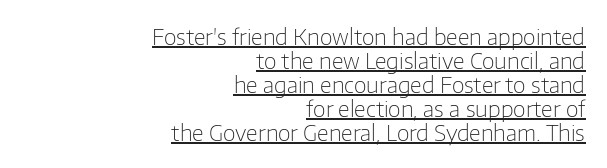
{"italic": "no", "bold": "no", "underline": "yes", "align": "right", "line_spacing": "tight", "line_spacing_ratio": 1.09, "letter_spacing": "normal", "letter_spacing_em": 0.0, "glyph_px": 22}
